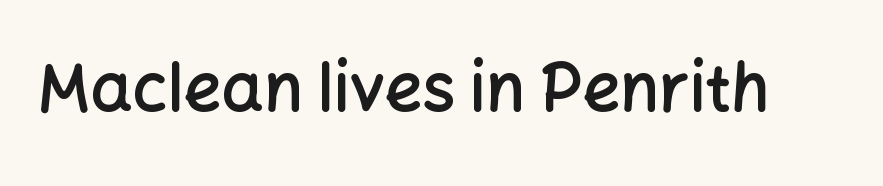
The image shows 66 px semibold sans-serif type, upright; set normal letter spacing, not underlined; low stroke contrast and a medium x-height.
